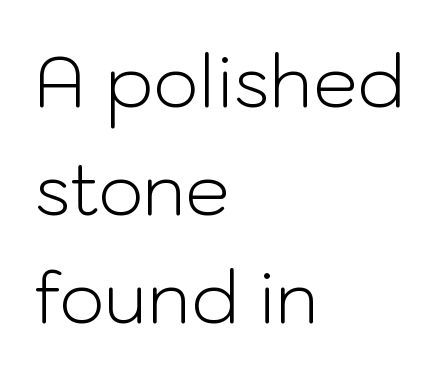
{"serif": "no", "italic": "no", "bold": "no", "weight": "light", "width": "normal", "stroke_contrast": "low", "x_height": "medium", "monospaced": "no", "underline": "no", "align": "left", "line_spacing": "normal", "line_spacing_ratio": 1.52, "letter_spacing": "normal", "letter_spacing_em": 0.0, "glyph_px": 71}
